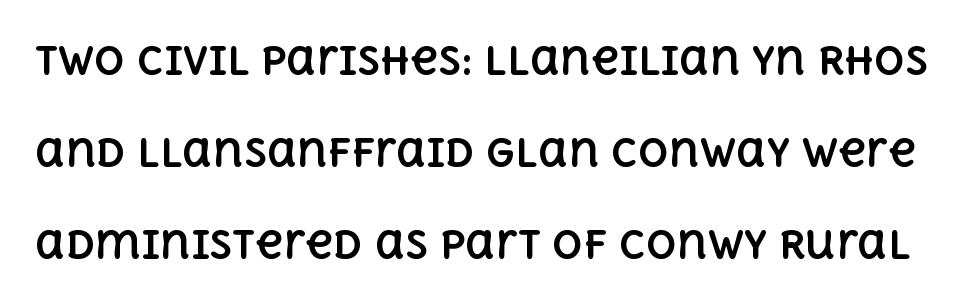
Q: Is the text bold? A: Yes.
Q: Is the text italic (slanted)? A: No, it is upright.
Q: Is the text underlined? A: No.
Q: Is the spacing between letters normal or unusually wide? A: Normal.
Q: Is the spacing between lines tight, normal or loose? A: Loose.
Q: Width (condensed, normal, or wide)? A: Normal.
Q: x-height? A: Large.
Q: Monospaced? A: No.
